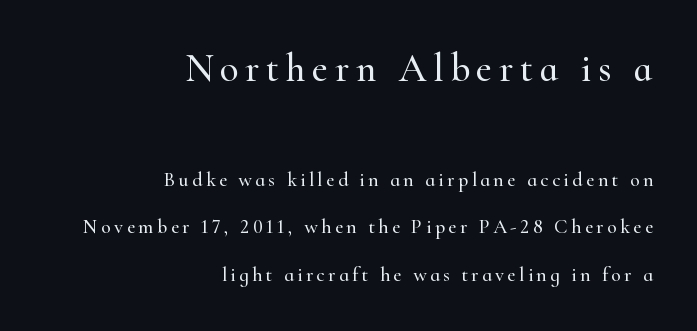
{"serif": "yes", "italic": "no", "width": "normal", "stroke_contrast": "high", "x_height": "small", "monospaced": "no", "underline": "no", "align": "right", "line_spacing": "loose", "line_spacing_ratio": 2.36, "larger_block": "first", "size_ratio": 1.95, "glyph_px": 39}
